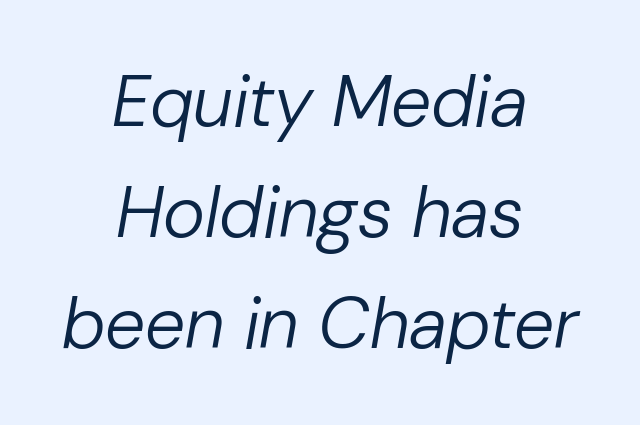
Q: Is the text bold? A: No.
Q: Is the text italic (slanted)? A: Yes, it leans right by about 10 degrees.
Q: Is the text underlined? A: No.
Q: How is the paragraph aligned? A: Centered.
Q: Is the spacing between letters normal or unusually wide? A: Normal.
Q: Is the spacing between lines tight, normal or loose? A: Normal.
Q: Width (condensed, normal, or wide)? A: Normal.
Q: Stroke contrast? A: Low.
Q: x-height? A: Medium.
Q: Monospaced? A: No.
